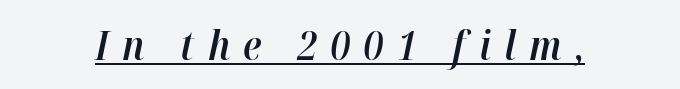
The image shows 40 px semibold type, italic (leaning right); set unusually wide letter spacing (+0.33 em), underlined; high stroke contrast and a medium x-height.
